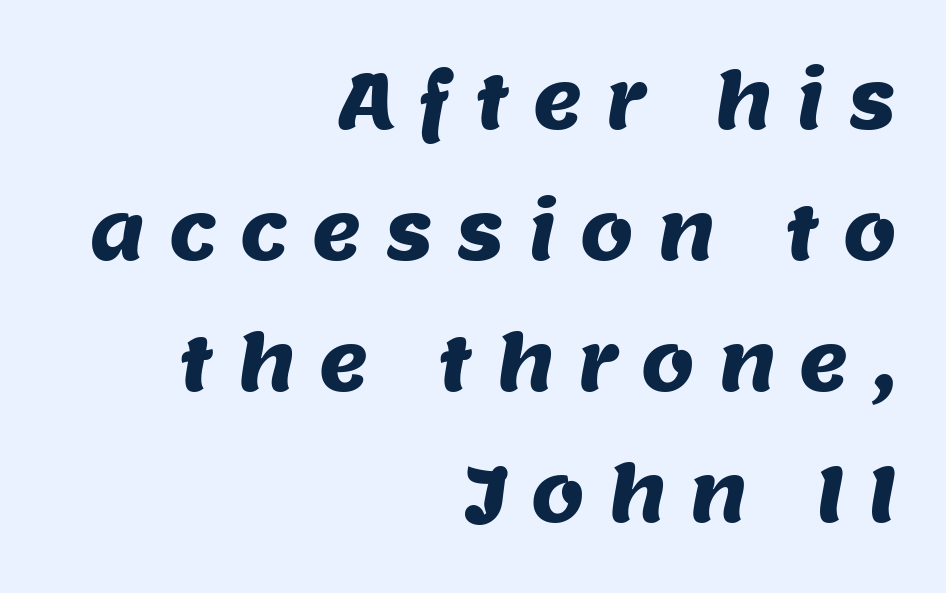
The image shows 77 px sans-serif type; set right-aligned, normal line spacing (1.7x), unusually wide letter spacing (+0.29 em), not underlined; medium stroke contrast and a large x-height.
